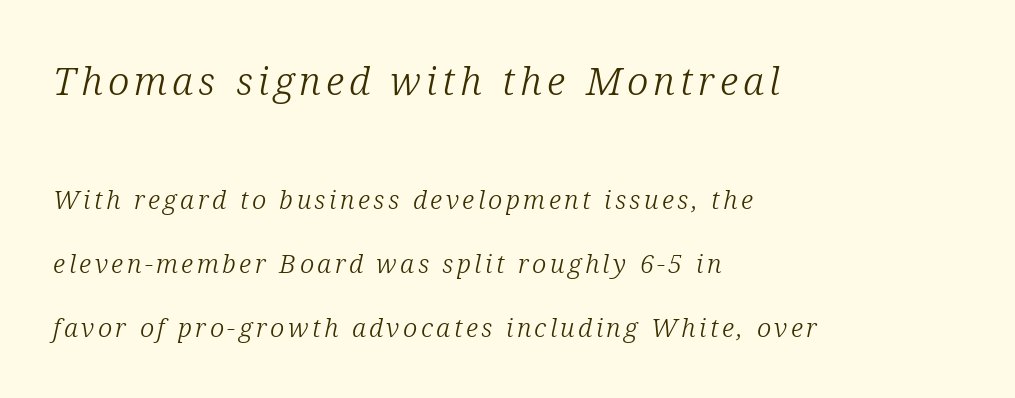
Layout note: lines flush left. Students, observe: this is what heavily led, spacious text looks like. Rendered with sloped, italic letterforms. Is the lower block the larger one? No — the upper block carries the bigger type. Do the characters align in a grid? No, the font is proportional.
